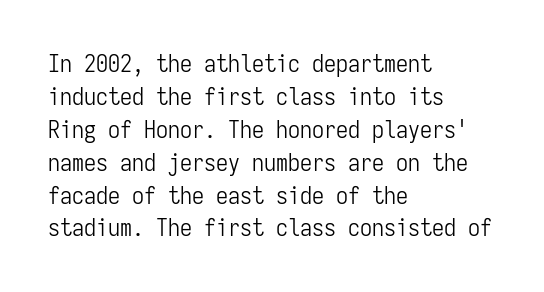
The image shows 24 px text type, upright; set left-aligned, normal line spacing (1.37x), normal letter spacing, not underlined.
